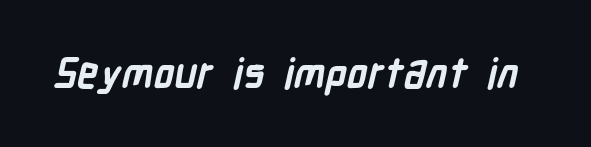
The glyphs have the mass of a bold cut. These lines are composed in type without serifs. The zone under the glyphs is completely vacant. There is no visible air inserted between adjacent glyphs.
